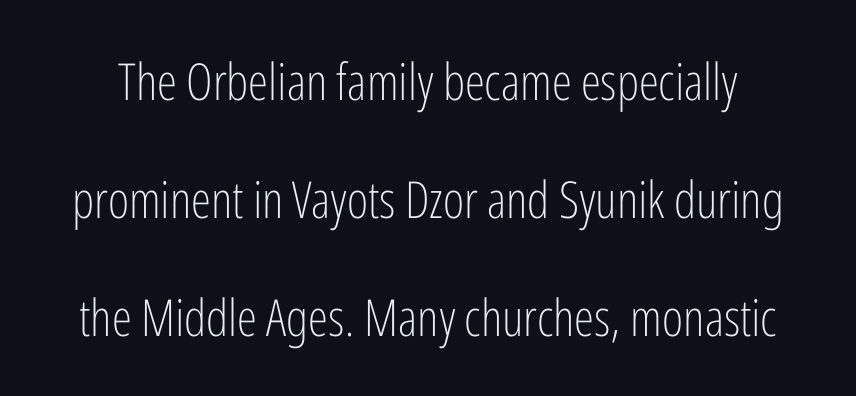
Summary of vertical rhythm: relaxed, with wide interline spacing. Check under the words: just untouched page. The type is set solid horizontally, with unmodified tracking. The characters display no serif detailing; their extremities are plain. It's the straight-up-and-down kind of type.
